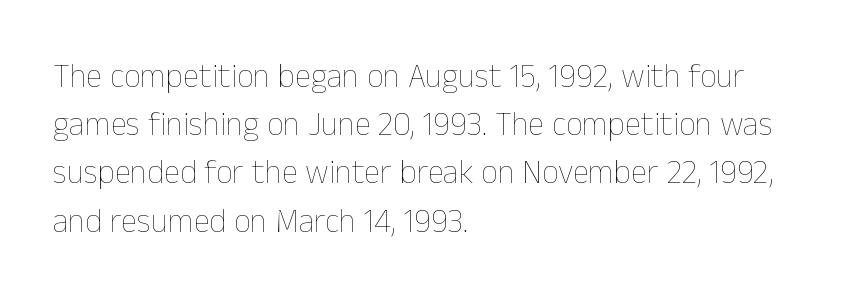
{"italic": "no", "bold": "no", "weight": "thin", "width": "normal", "stroke_contrast": "low", "x_height": "medium", "monospaced": "no", "underline": "no", "align": "left", "line_spacing": "normal", "line_spacing_ratio": 1.46, "letter_spacing": "normal", "letter_spacing_em": 0.0, "glyph_px": 33}
